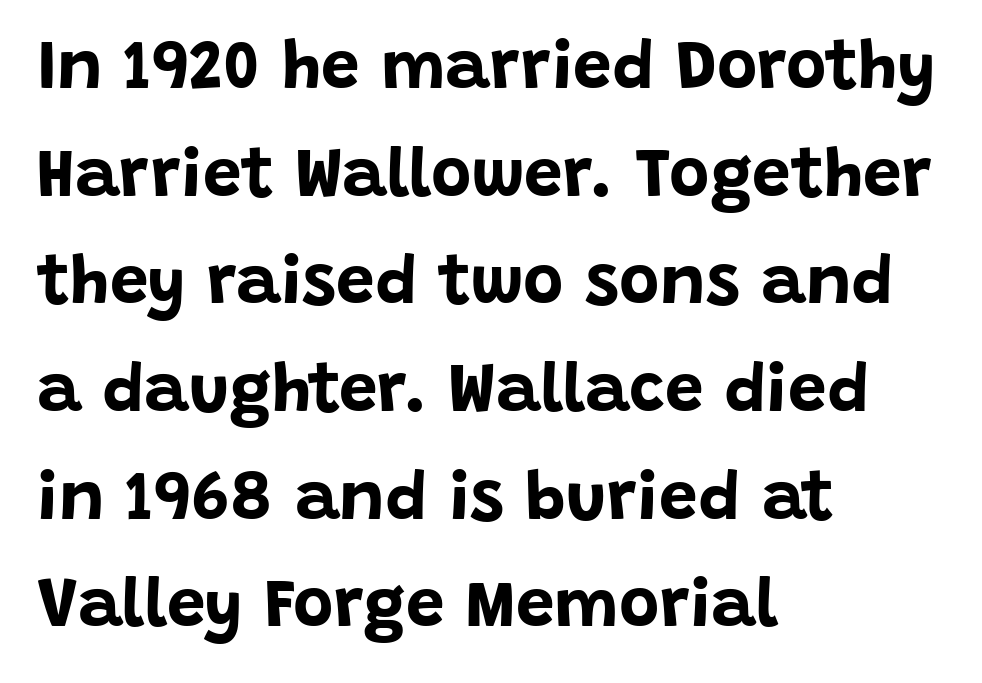
{"serif": "no", "italic": "no", "bold": "yes", "weight": "bold", "width": "normal", "stroke_contrast": "low", "x_height": "large", "monospaced": "no", "underline": "no", "align": "left", "line_spacing": "normal", "line_spacing_ratio": 1.56, "letter_spacing": "normal", "letter_spacing_em": 0.0, "glyph_px": 69}
